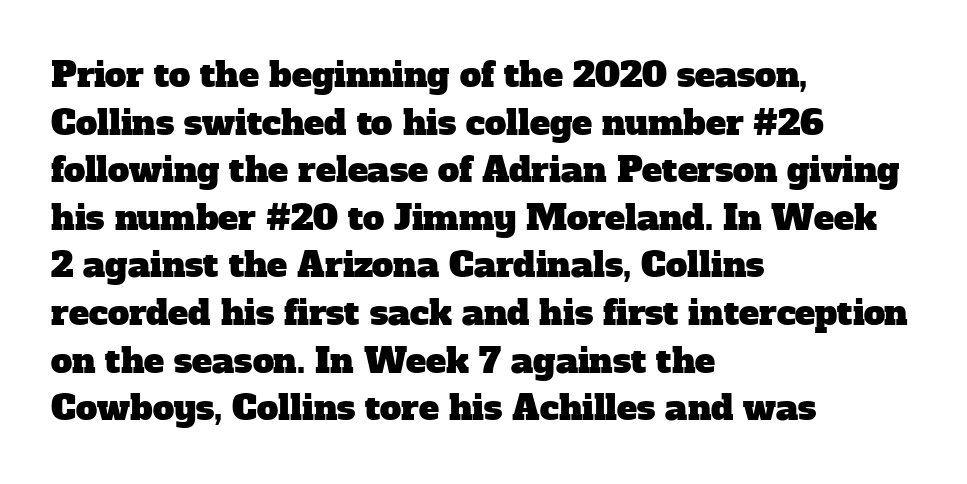
The image shows 34 px serif type; set left-aligned, normal line spacing (1.4x), normal letter spacing, not underlined; low stroke contrast and a medium x-height.
